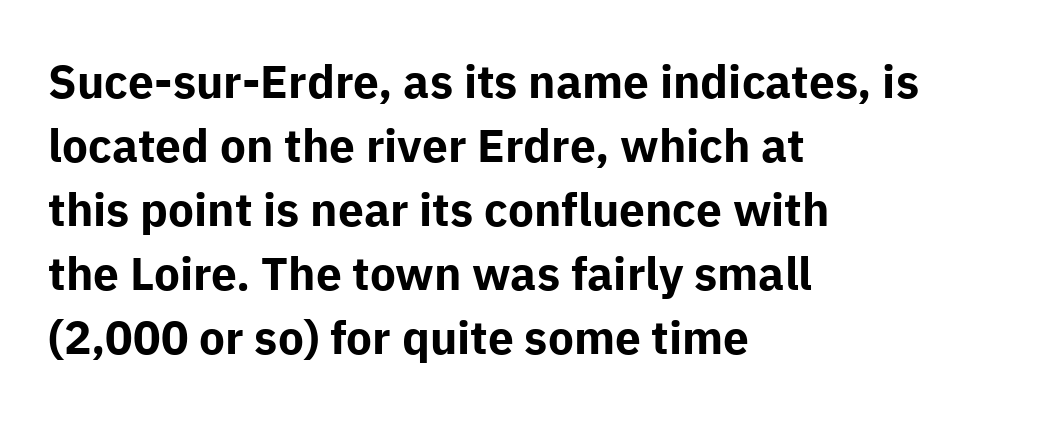
{"serif": "no", "italic": "no", "bold": "yes", "weight": "bold", "width": "normal", "stroke_contrast": "low", "x_height": "medium", "monospaced": "no", "underline": "no", "align": "left", "line_spacing": "normal", "line_spacing_ratio": 1.39, "letter_spacing": "normal", "letter_spacing_em": 0.0, "glyph_px": 46}
